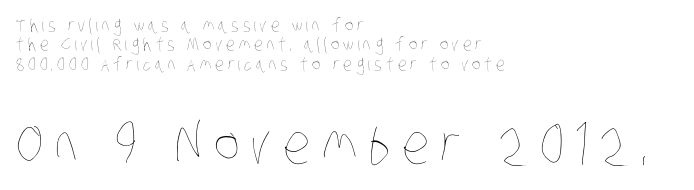
The image shows 55 px thin, condensed type; set left-aligned, tight line spacing (1.08x), unusually wide letter spacing (+0.21 em), not underlined; the second (bottom) block is 3.06x larger; low stroke contrast and a large x-height.
